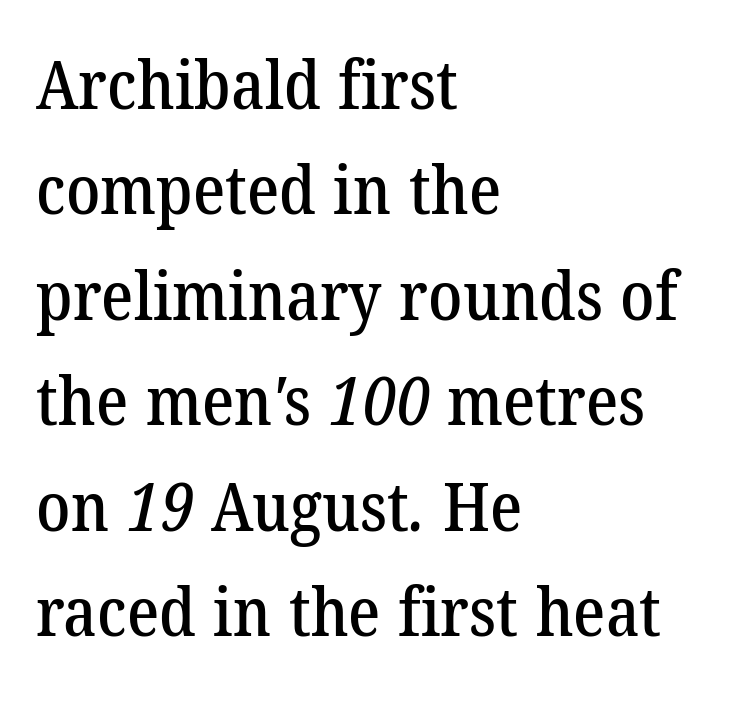
The image shows 68 px serif type; set left-aligned, normal line spacing (1.55x), normal letter spacing, not underlined; low stroke contrast and a medium x-height.
